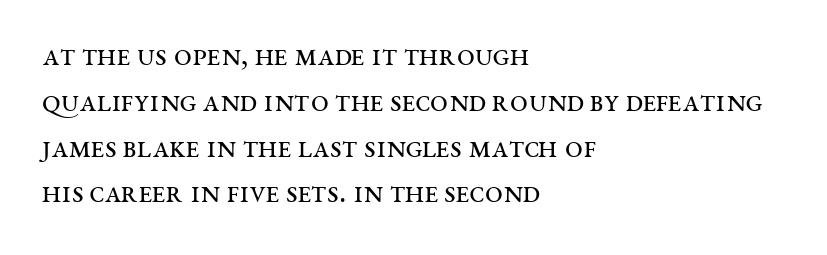
Clear beneath every line of the passage. It's the straight-up-and-down kind of type. Nobody touched the tracking dial on this one. Normally led — the rows are evenly, conventionally spaced. Bold? No — there's no thickening of the strokes. The rendering anchors every line to the left-hand side.
